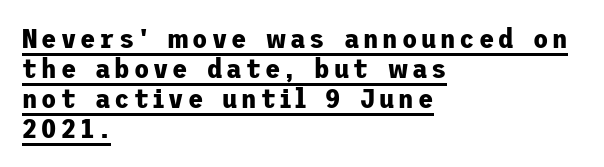
{"serif": "no", "italic": "no", "bold": "yes", "weight": "bold", "width": "normal", "stroke_contrast": "low", "x_height": "medium", "underline": "yes", "align": "left", "line_spacing": "tight", "line_spacing_ratio": 1.07, "glyph_px": 28}
